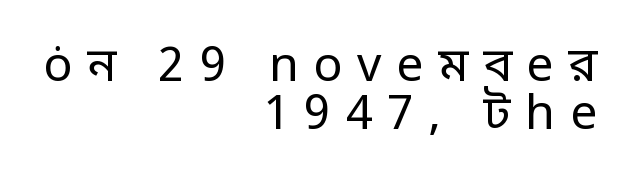
{"serif": "no", "italic": "no", "bold": "no", "weight": "regular", "width": "normal", "stroke_contrast": "low", "x_height": "medium", "monospaced": "no", "underline": "no", "align": "right", "line_spacing": "tight", "line_spacing_ratio": 0.99, "letter_spacing": "wide", "letter_spacing_em": 0.31, "glyph_px": 48}
